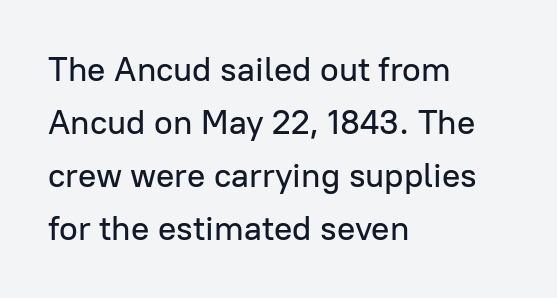
The image shows 34 px sans-serif type, upright; set left-aligned, normal line spacing (1.56x), normal letter spacing, not underlined; low stroke contrast and a medium x-height.
